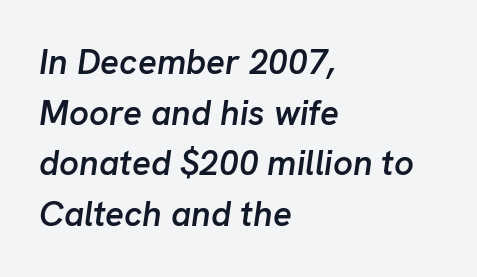
Q: Is the text bold? A: Semi-bold.
Q: Is the text italic (slanted)? A: Yes, it leans right by about 8 degrees.
Q: Is the text underlined? A: No.
Q: How is the paragraph aligned? A: Left-aligned.
Q: Is the spacing between letters normal or unusually wide? A: Normal.
Q: Is the spacing between lines tight, normal or loose? A: Normal.
Q: Width (condensed, normal, or wide)? A: Normal.
Q: Stroke contrast? A: Low.
Q: x-height? A: Medium.
Q: Monospaced? A: No.
